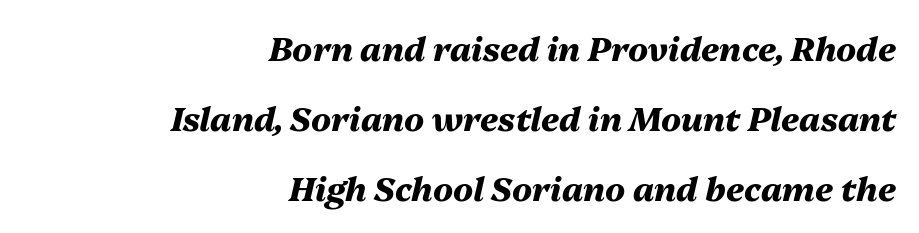
{"italic": "yes", "lean": "right", "slant_degrees": 13, "bold": "yes", "weight": "heavy", "width": "normal", "stroke_contrast": "medium", "x_height": "medium", "monospaced": "no", "underline": "no", "align": "right", "line_spacing": "loose", "line_spacing_ratio": 2.12, "letter_spacing": "normal", "letter_spacing_em": 0.0, "glyph_px": 33}
